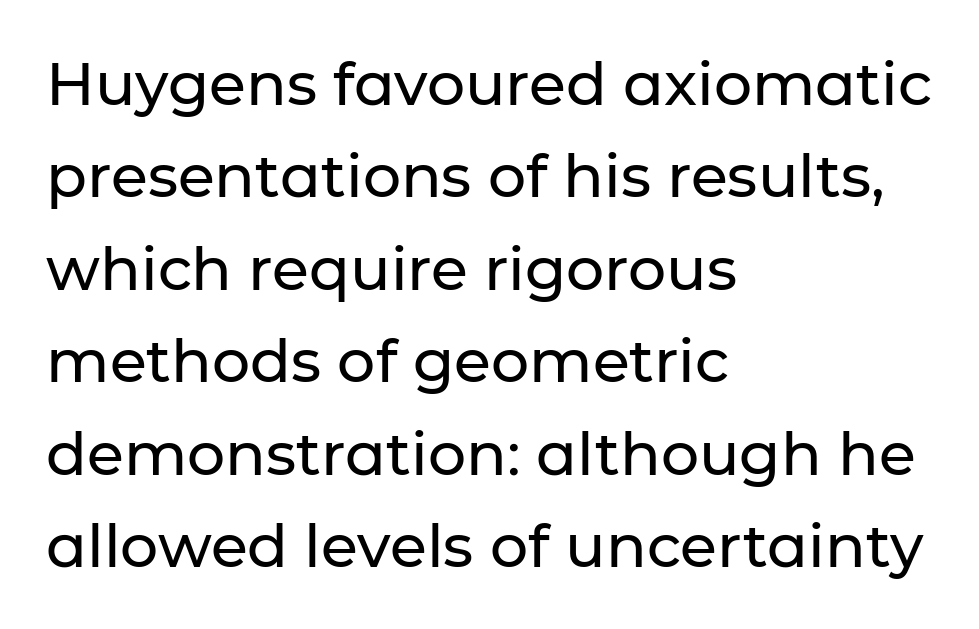
This is sans-serif lettering, the kind often seen on screens and signage. Italic? Not at all — the glyphs are vertical. Evenly set lines give the paragraph a standard silhouette. You could not count columns in this text — the font is proportionally spaced. A student would call this left alignment; a typographer would say flush left, rag right.
